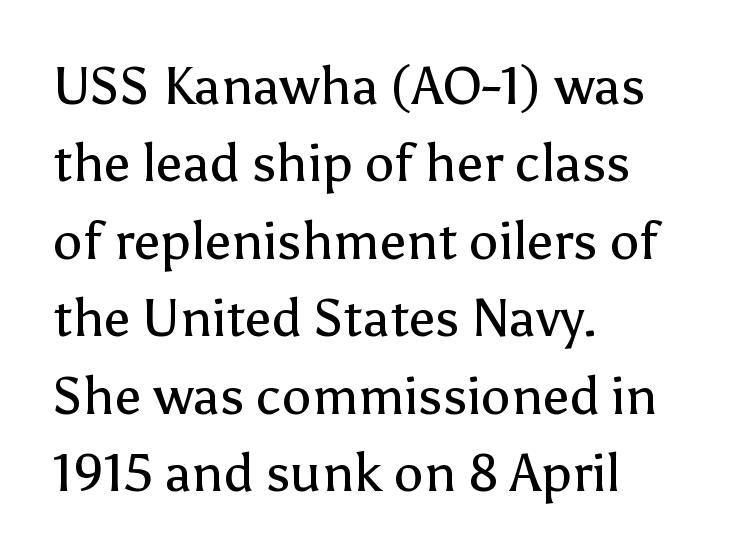
Q: Is the text bold? A: No.
Q: Is the text italic (slanted)? A: No, it is upright.
Q: Is the typeface a serif or a sans-serif typeface? A: Sans-serif.
Q: Is the text underlined? A: No.
Q: How is the paragraph aligned? A: Left-aligned.
Q: Is the spacing between letters normal or unusually wide? A: Normal.
Q: Is the spacing between lines tight, normal or loose? A: Normal.
Q: Width (condensed, normal, or wide)? A: Normal.
Q: Stroke contrast? A: Low.
Q: x-height? A: Medium.
Q: Monospaced? A: No.
